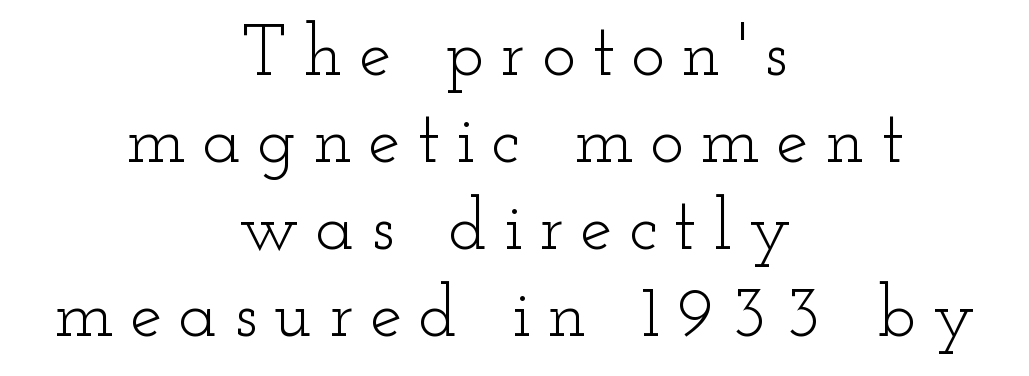
{"serif": "yes", "italic": "no", "bold": "no", "weight": "light", "width": "wide", "stroke_contrast": "low", "x_height": "small", "monospaced": "no", "underline": "no", "align": "center", "line_spacing_ratio": 1.21, "letter_spacing": "wide", "letter_spacing_em": 0.23, "glyph_px": 72}
